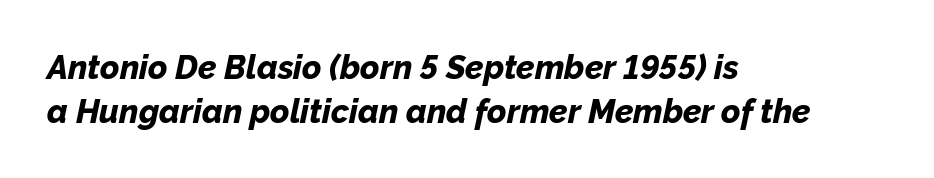
Q: Is the text bold? A: Yes.
Q: Is the text italic (slanted)? A: Yes, it leans right by about 12 degrees.
Q: Is the text underlined? A: No.
Q: How is the paragraph aligned? A: Left-aligned.
Q: Is the spacing between letters normal or unusually wide? A: Normal.
Q: Is the spacing between lines tight, normal or loose? A: Normal.
Q: Width (condensed, normal, or wide)? A: Normal.
Q: Stroke contrast? A: Low.
Q: x-height? A: Medium.
Q: Monospaced? A: No.
